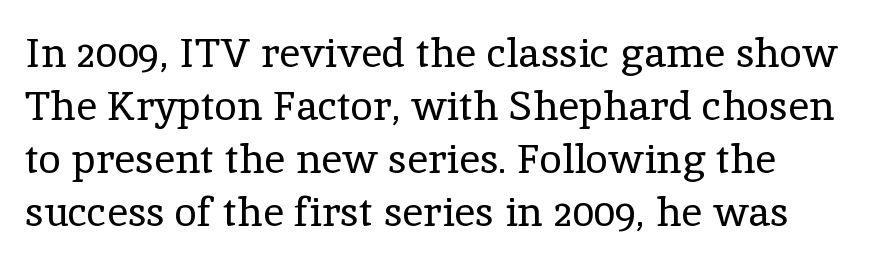
Note the varied advance widths — an 'i' is clearly narrower than an 'm'. Unlike italic type, these characters show no tilt at all. If you measured baseline to baseline, you'd find a middling distance. Descender tails drop into unmarked territory.
